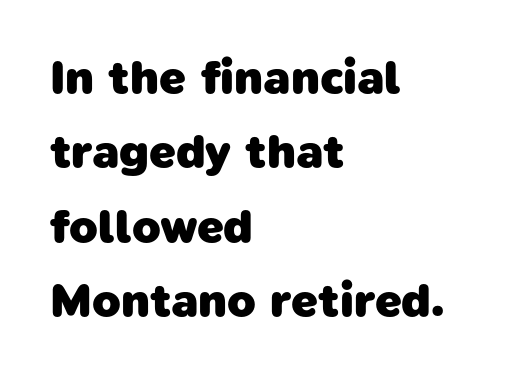
{"serif": "no", "bold": "yes", "weight": "heavy", "width": "normal", "stroke_contrast": "low", "x_height": "medium", "monospaced": "no", "underline": "no", "align": "left", "line_spacing": "normal", "line_spacing_ratio": 1.58, "letter_spacing": "normal", "letter_spacing_em": 0.0, "glyph_px": 47}
